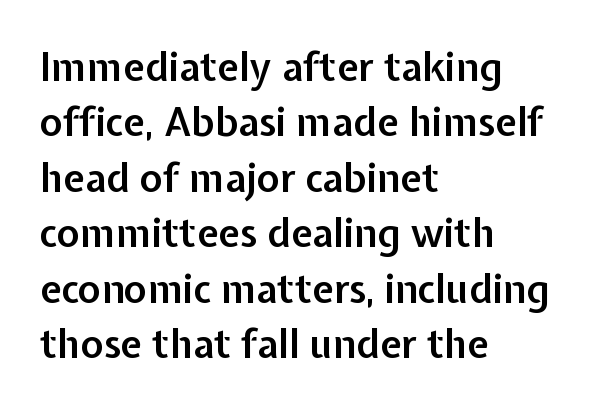
The string is rendered with underlining switched off. Emphasis by weight is partial: semibold. A typesetter would mark this as roman, not italic. The passage shown is typeset with a sans-serif family. Does the copy run flush right? No — it runs flush left.
